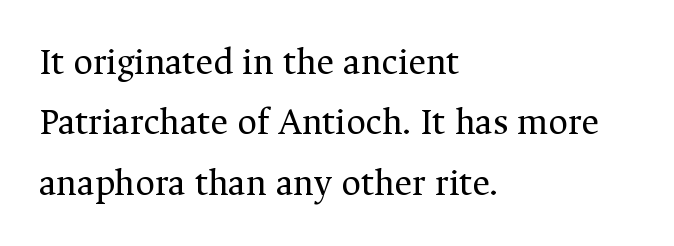
{"serif": "yes", "italic": "no", "bold": "no", "weight": "regular", "width": "normal", "stroke_contrast": "medium", "x_height": "medium", "monospaced": "no", "underline": "no", "align": "left", "line_spacing": "normal", "line_spacing_ratio": 1.59, "letter_spacing": "normal", "letter_spacing_em": 0.0, "glyph_px": 38}
